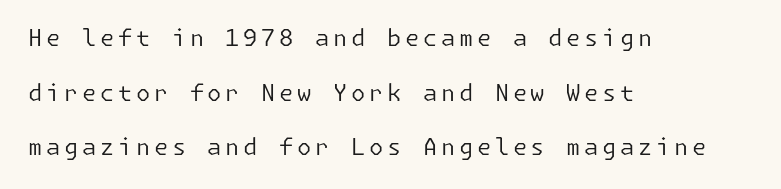
The image shows 23 px text type, upright; set left-aligned, loose line spacing (2.38x), not underlined.
